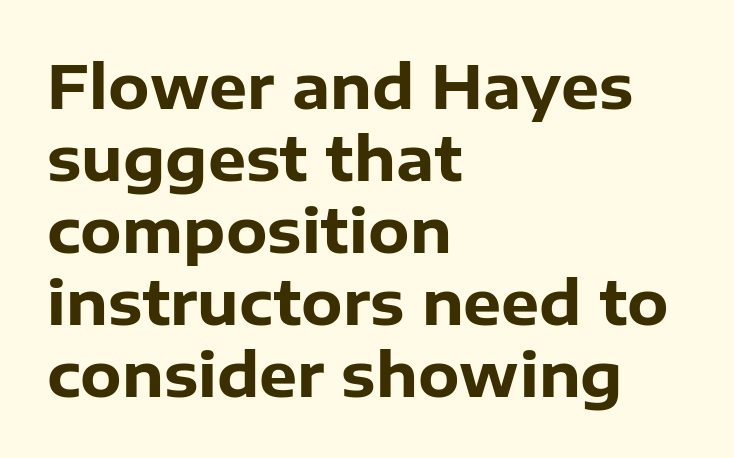
The typeface chosen for these lines omits serifs. The area under the type is left untouched. Character widths vary here, with narrow letters taking less room than wide ones. Typographic density is high because the face is bold. Nothing unusual about the tracking: characters are spaced as the font intends.
